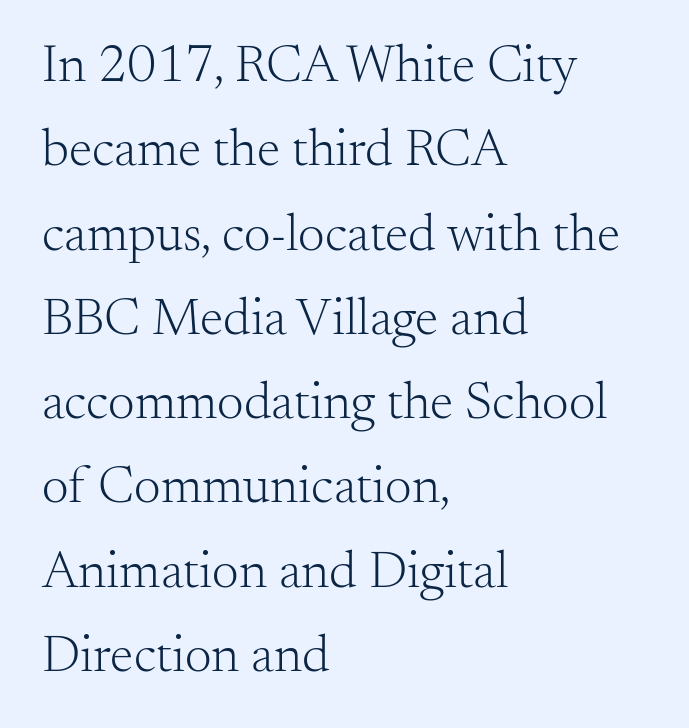
{"serif": "yes", "italic": "no", "bold": "no", "weight": "light", "width": "normal", "stroke_contrast": "medium", "x_height": "small", "monospaced": "no", "underline": "no", "align": "left", "line_spacing": "normal", "line_spacing_ratio": 1.59, "letter_spacing": "normal", "letter_spacing_em": 0.0, "glyph_px": 53}
